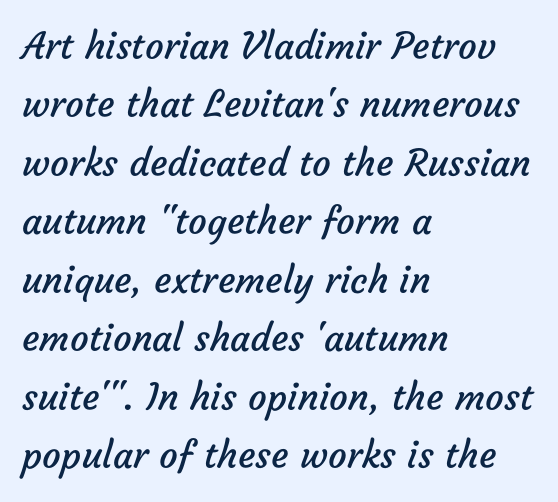
{"serif": "no", "bold": "no", "weight": "regular", "width": "normal", "stroke_contrast": "low", "x_height": "medium", "monospaced": "no", "underline": "no", "align": "left", "line_spacing": "normal", "line_spacing_ratio": 1.58, "letter_spacing": "normal", "letter_spacing_em": 0.0, "glyph_px": 37}
